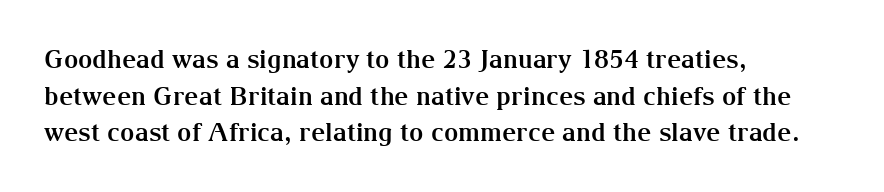
The image shows 25 px bold type, upright; set left-aligned, normal line spacing (1.47x), normal letter spacing, not underlined.
